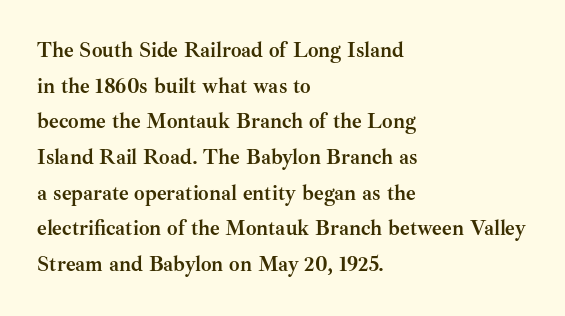
Regular leading. The letters stand upright; this is a roman face. The space beneath each line is pristine and unruled. Inter-character spacing is left at the font's built-in metrics.
